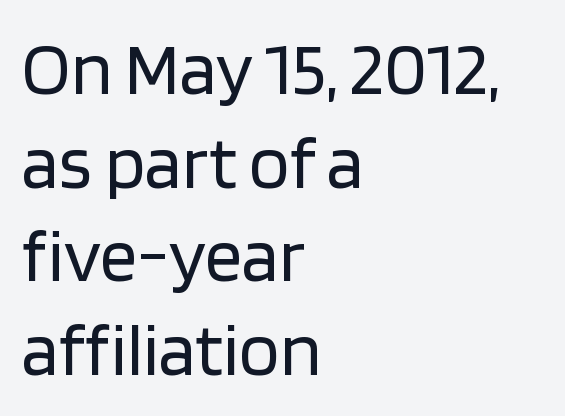
The image shows 75 px regular-weight sans-serif type, upright; set left-aligned, normal line spacing (1.25x), normal letter spacing, not underlined; low stroke contrast and a large x-height.
